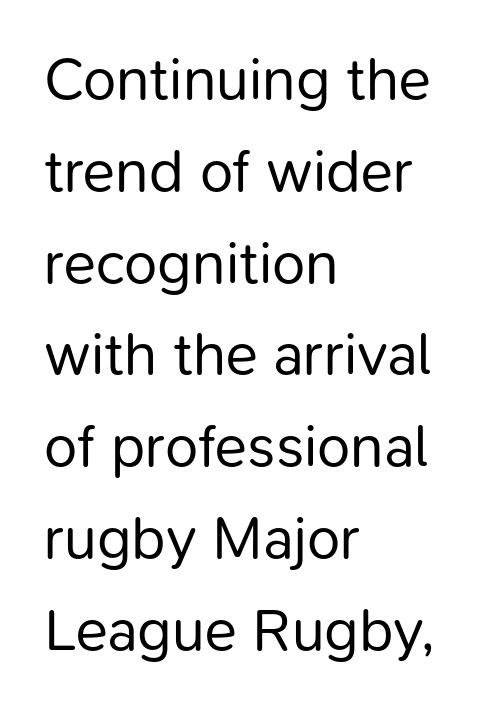
The face used here is proportionally spaced, like ordinary book or web type. Any mark beneath the type? The region is blank. Style check: upright. Unbolded letterforms with no extra heft.
